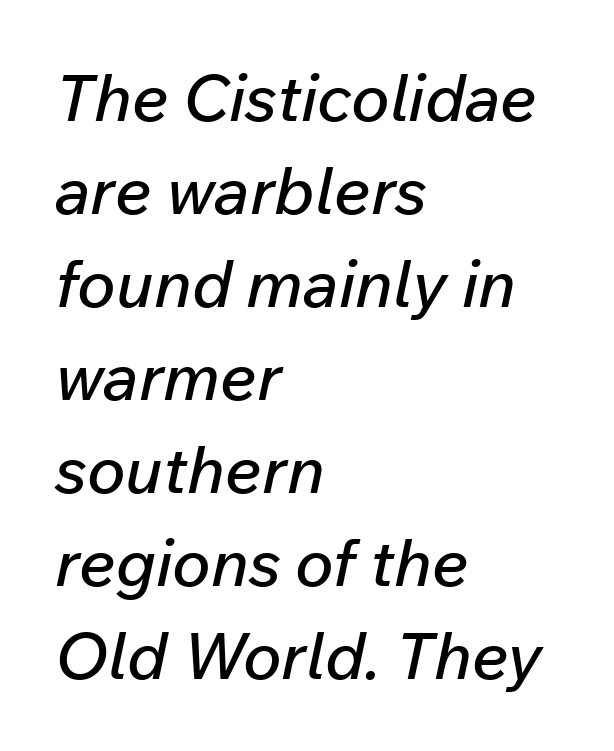
The face used here is proportionally spaced, like ordinary book or web type. Honestly, the row spacing looks completely unremarkable. Notice how the passage keeps a crisp vertical edge on the left only. Words appear dense and cohesive because spacing is normal. When letters slant like this, we call the style italic.
